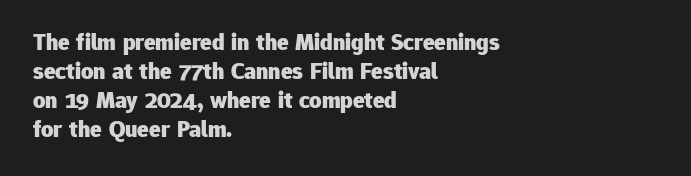
Bold? Absolutely — the strokes are thick and heavy. These lines are set flush left with a ragged right edge. Each row of text sits above clean, open space. There is no visible air inserted between adjacent glyphs. The type sits square on the baseline with zero lean.
